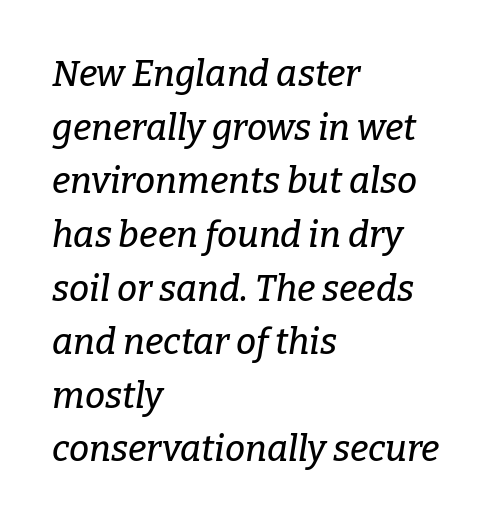
The image shows 36 px serif type, italic (leaning right); set left-aligned, normal line spacing (1.49x), normal letter spacing, not underlined; low stroke contrast and a medium x-height.
